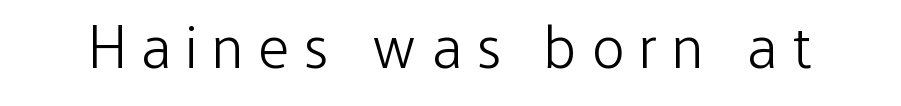
The image shows 60 px light, condensed sans-serif type, upright; set unusually wide letter spacing (+0.26 em), not underlined; low stroke contrast and a medium x-height.
